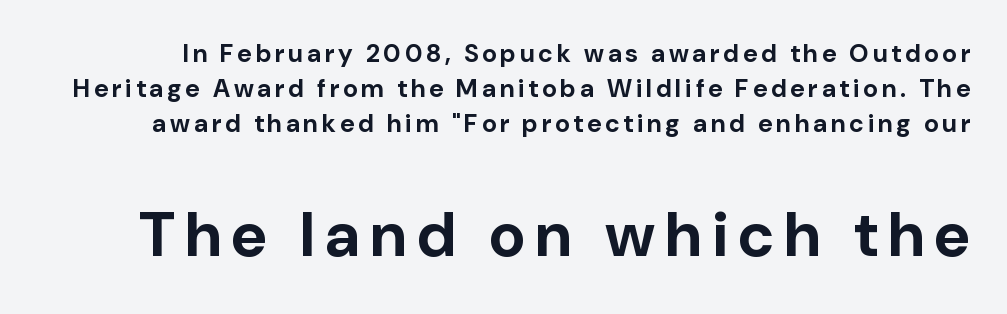
Q: Is the text bold? A: Yes.
Q: Is the text italic (slanted)? A: No, it is upright.
Q: Is the typeface a serif or a sans-serif typeface? A: Sans-serif.
Q: Is the text underlined? A: No.
Q: Is the spacing between lines tight, normal or loose? A: Normal.
Q: Which block of text is set in a larger size, the first (top) or the second (bottom)? A: The second (bottom) one.
Q: Width (condensed, normal, or wide)? A: Normal.
Q: Stroke contrast? A: Low.
Q: x-height? A: Medium.
Q: Monospaced? A: No.
